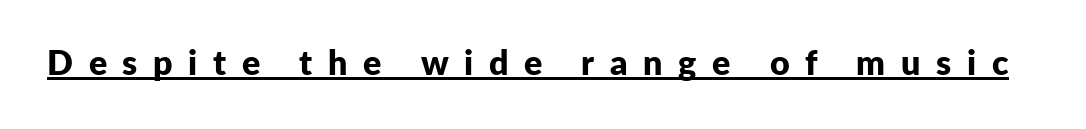
{"serif": "no", "italic": "no", "bold": "yes", "weight": "bold", "width": "normal", "stroke_contrast": "low", "x_height": "medium", "monospaced": "no", "underline": "yes", "letter_spacing": "wide", "letter_spacing_em": 0.46, "glyph_px": 34}
